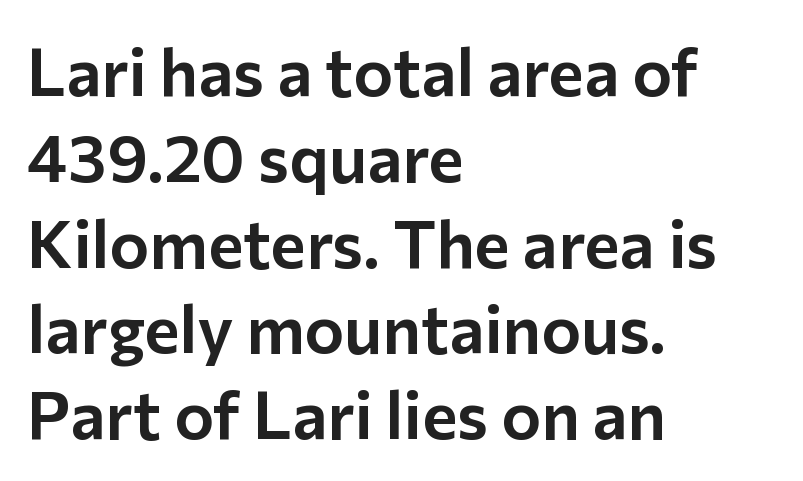
{"serif": "no", "italic": "no", "width": "normal", "stroke_contrast": "low", "x_height": "medium", "monospaced": "no", "underline": "no", "align": "left", "line_spacing": "normal", "line_spacing_ratio": 1.28, "letter_spacing": "normal", "letter_spacing_em": 0.0, "glyph_px": 67}
